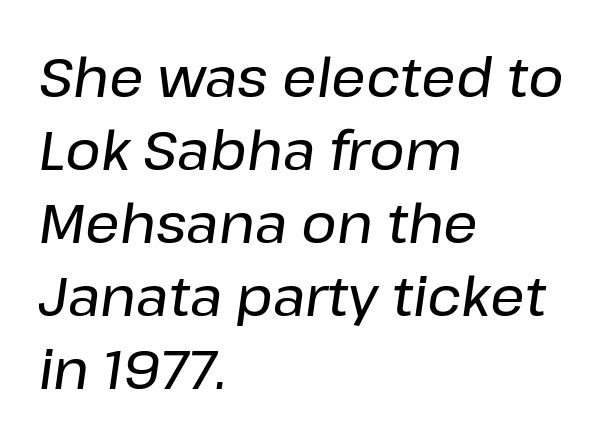
Q: Is the text italic (slanted)? A: Yes, it leans right by about 8 degrees.
Q: Is the text underlined? A: No.
Q: How is the paragraph aligned? A: Left-aligned.
Q: Is the spacing between letters normal or unusually wide? A: Normal.
Q: Is the spacing between lines tight, normal or loose? A: Normal.
Q: Width (condensed, normal, or wide)? A: Normal.
Q: Stroke contrast? A: Low.
Q: x-height? A: Medium.
Q: Monospaced? A: No.
